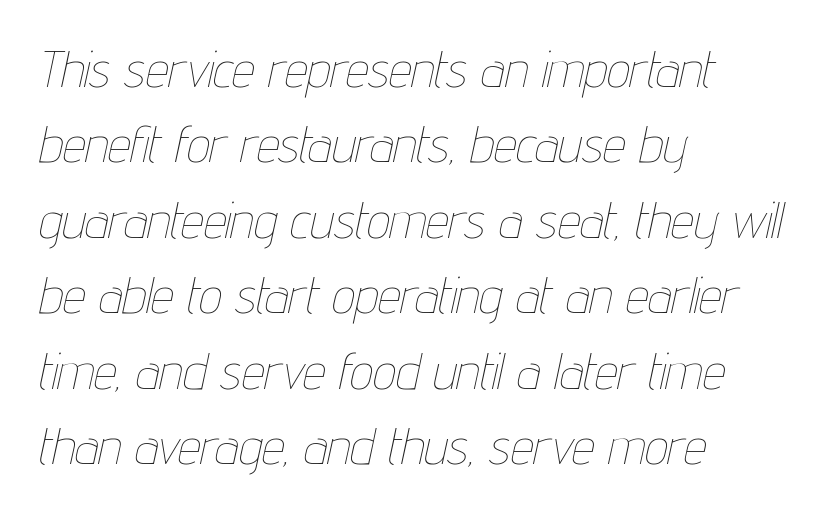
{"italic": "yes", "lean": "right", "slant_degrees": 12, "bold": "no", "weight": "thin", "width": "condensed", "stroke_contrast": "low", "x_height": "medium", "monospaced": "no", "underline": "no", "align": "left", "line_spacing": "normal", "line_spacing_ratio": 1.48, "letter_spacing": "normal", "letter_spacing_em": 0.0, "glyph_px": 51}
